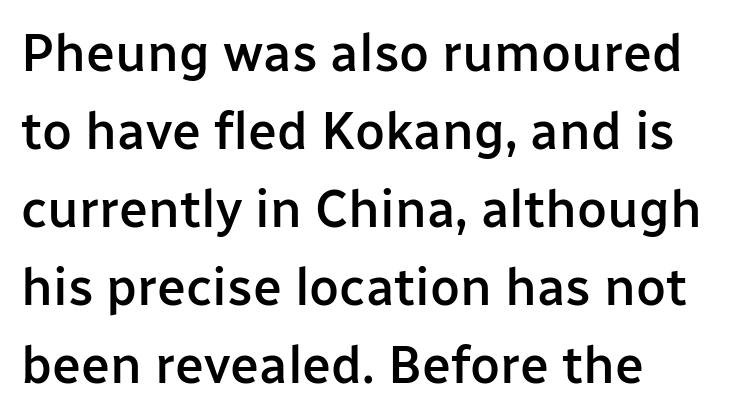
The words here are not underlined. Character widths vary here, with narrow letters taking less room than wide ones. Characters follow at the spacing the type designer built in. If you drew a line through each stem, it would be perfectly vertical. These words are printed semibold, heavier than regular yet not bold.
